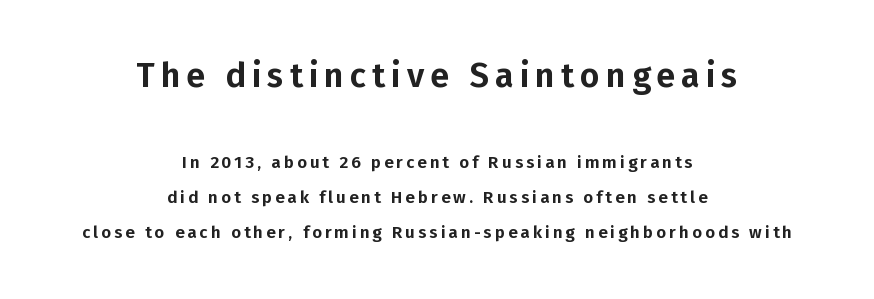
The image shows 34 px sans-serif type, upright; set centered, loose line spacing (2.06x), not underlined; the first (top) block is 2.0x larger; low stroke contrast and a medium x-height.
